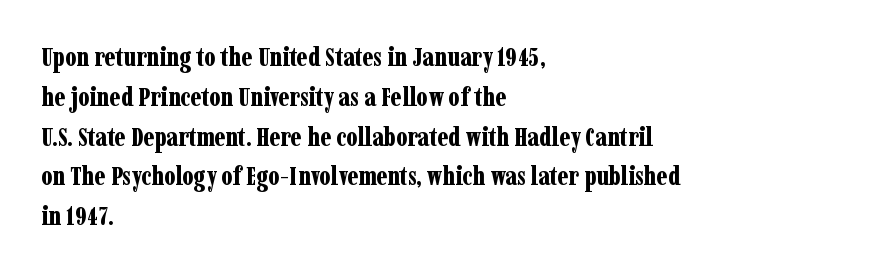
Q: Is the text bold? A: Yes.
Q: Is the text italic (slanted)? A: No, it is upright.
Q: Is the text underlined? A: No.
Q: How is the paragraph aligned? A: Left-aligned.
Q: Is the spacing between letters normal or unusually wide? A: Normal.
Q: Is the spacing between lines tight, normal or loose? A: Normal.
